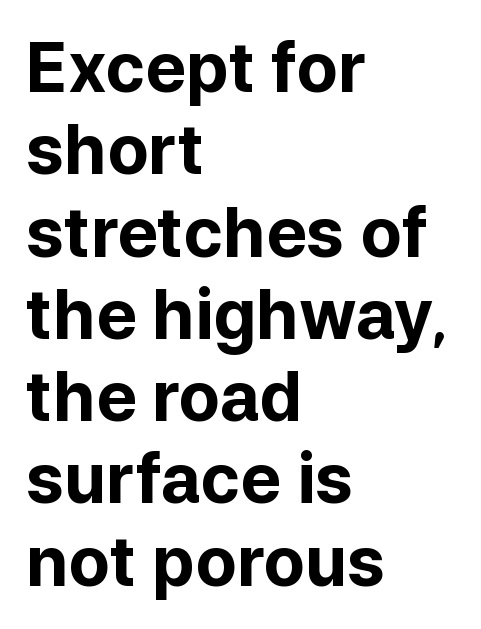
{"serif": "no", "italic": "no", "bold": "yes", "weight": "bold", "width": "normal", "stroke_contrast": "low", "x_height": "medium", "monospaced": "no", "underline": "no", "align": "left", "line_spacing_ratio": 1.21, "letter_spacing": "normal", "letter_spacing_em": 0.0, "glyph_px": 68}
